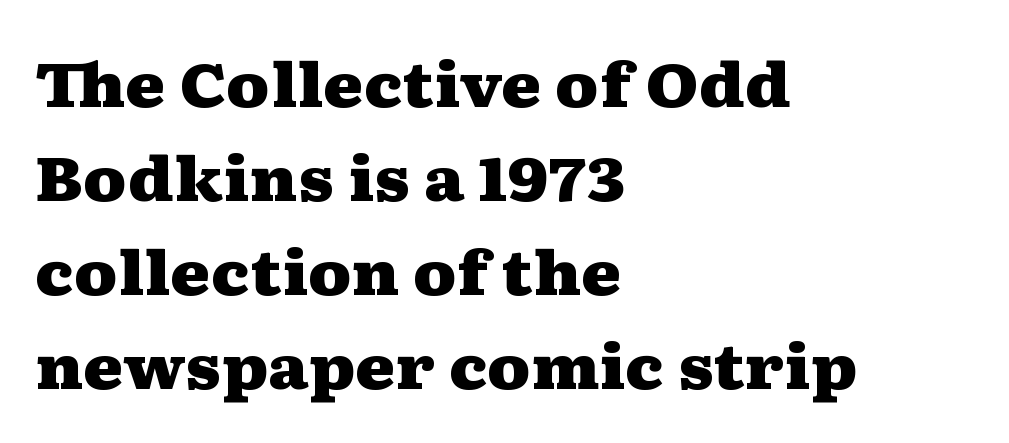
Evenly set lines give the paragraph a standard silhouette. This sample has the flowing, uneven cadence of proportional lettering. Nope, not italic — everything's standing straight. The compositor pushed each line to the left boundary. The glyphs in this specimen are seriffed. Plenty of ink on the page — the face is bold.
